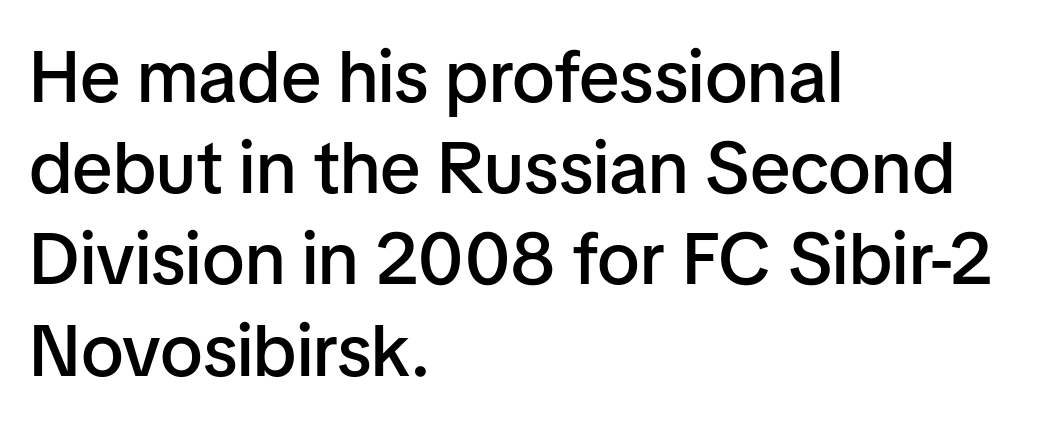
Each row of text sits above clean, open space. Is this a fixed-width face? No — the glyphs have proportional, varying widths. You can tell from the bare stems that sans-serif type was used. Short and long lines alike share a common starting point at left.
